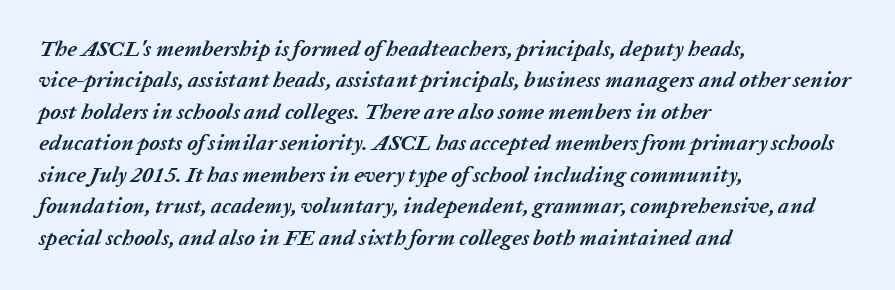
The image shows 22 px bold type, italic (leaning right); set left-aligned, normal line spacing (1.43x), normal letter spacing, not underlined.
